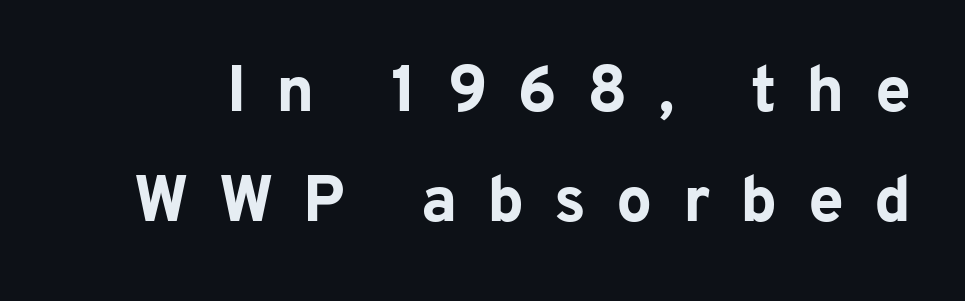
Underlining? Definitely not there. Vertical strokes here are truly vertical. This sample uses a sans-serif face. Character widths vary here, with narrow letters taking less room than wide ones.
